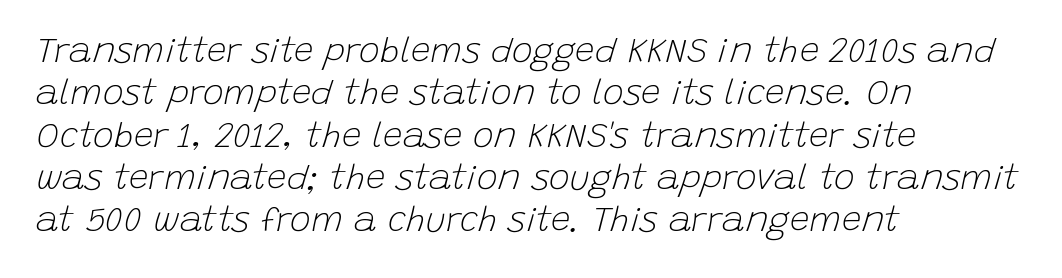
These lines are set flush left with a ragged right edge. Does the lettering tilt? It does — this is italic. Tracking here is standard; glyphs follow each other at the usual distance. The strokes carry an ordinary text weight at most.
